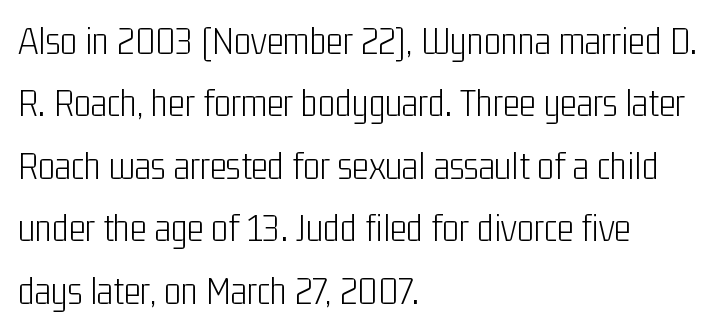
{"serif": "no", "italic": "no", "bold": "no", "weight": "light", "width": "condensed", "stroke_contrast": "low", "x_height": "medium", "monospaced": "no", "underline": "no", "align": "left", "line_spacing": "normal", "line_spacing_ratio": 1.56, "letter_spacing": "normal", "letter_spacing_em": 0.0, "glyph_px": 40}
